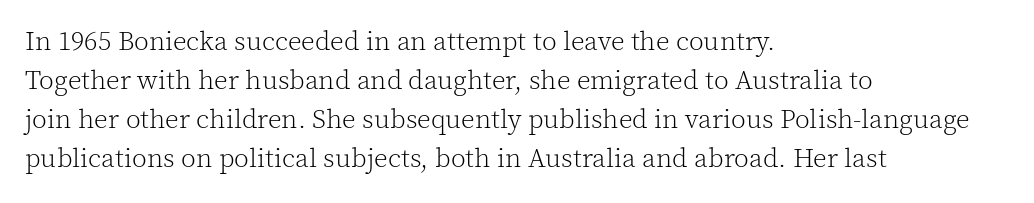
Default kerning and tracking; the words read as compact shapes. No heavy texture on the line: the type isn't bold. A roman cut, with each character standing at attention. Notice how the passage keeps a crisp vertical edge on the left only. Bare-footed words on every line.
